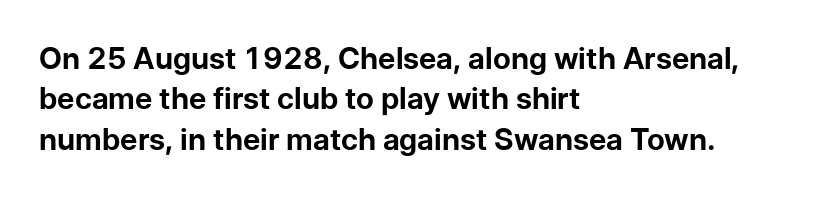
Compared with an ordinary text face, these strokes are far heavier — a full bold. The rendering uses a moderate line-height, typical for paragraphs. Does the type have serifs? No, each stem ends abruptly. Quick note: underline off. No extra tracking has been applied to these lines.
